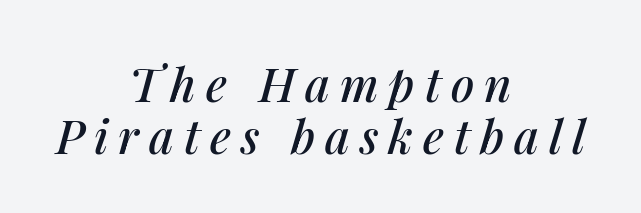
The image shows 47 px text type, italic (leaning right); set centered, tight line spacing (1.1x), unusually wide letter spacing (+0.21 em), not underlined; medium stroke contrast and a medium x-height.
